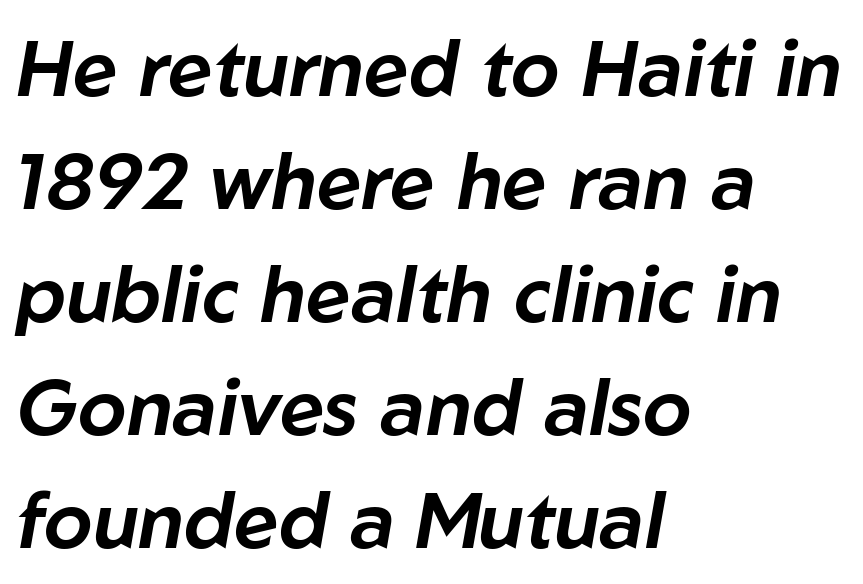
The image shows 78 px text type, italic (leaning right); set left-aligned, normal line spacing (1.45x), normal letter spacing, not underlined; low stroke contrast and a medium x-height.
